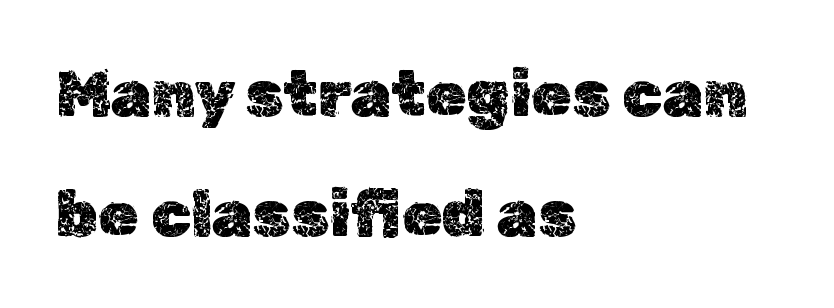
The image shows 65 px text type, upright; set left-aligned, line spacing 1.84x, normal letter spacing, not underlined; a medium x-height.
